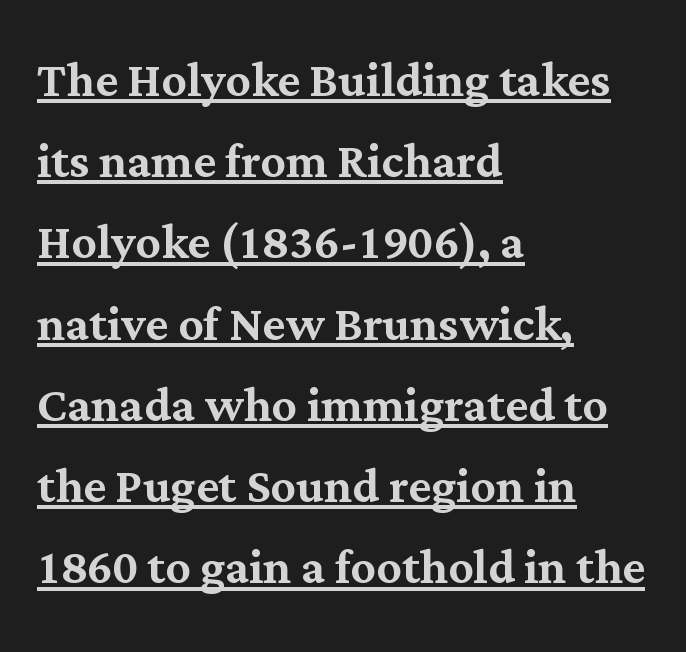
The image shows 62 px serif type, upright; set left-aligned, normal line spacing (1.31x), normal letter spacing, underlined; medium stroke contrast and a medium x-height.
